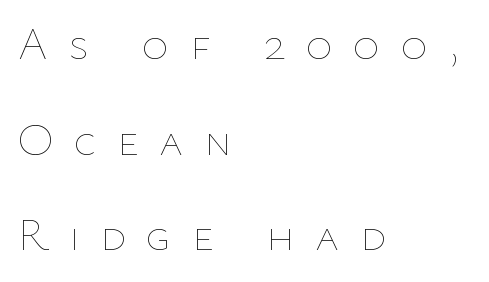
{"italic": "no", "bold": "no", "weight": "thin", "width": "normal", "stroke_contrast": "low", "x_height": "medium", "monospaced": "no", "underline": "no", "align": "left", "line_spacing": "loose", "line_spacing_ratio": 2.08, "letter_spacing": "wide", "letter_spacing_em": 0.45, "glyph_px": 46}
